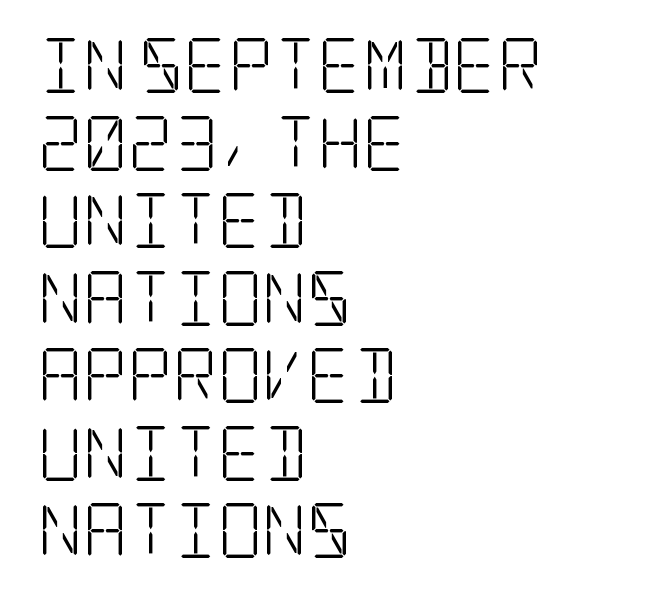
The image shows 55 px light, condensed serif type, upright; set left-aligned, normal line spacing (1.41x), normal letter spacing, not underlined; low stroke contrast and a large x-height.
